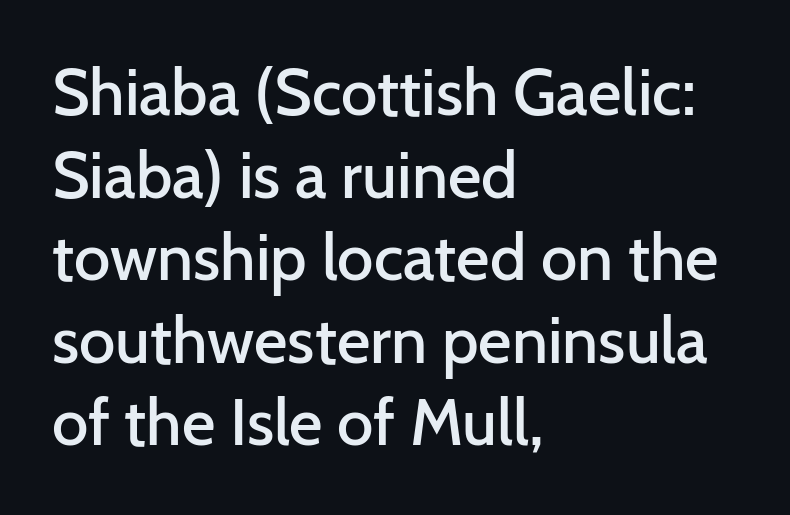
The lines are quadded left. The letters are semibold — heavier than regular but short of a full bold. These lines are rendered in a variable-pitch font. Does the lettering tilt? It doesn't — this is upright. Lines of text with bare space underneath. Baseline-to-baseline distance is the conventional proportion of letter height.
